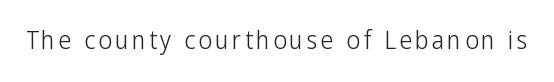
{"italic": "no", "bold": "no", "underline": "no", "glyph_px": 26}
